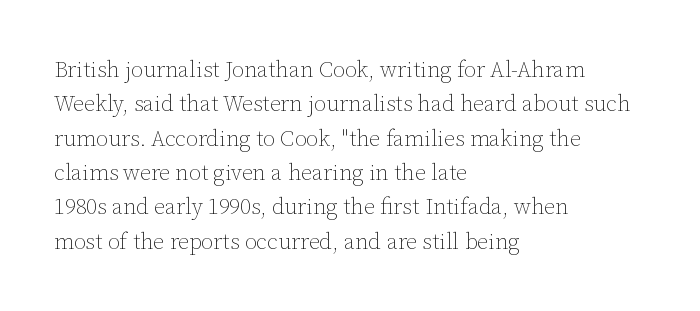
Q: Is the text bold? A: No.
Q: Is the text italic (slanted)? A: No, it is upright.
Q: Is the text underlined? A: No.
Q: How is the paragraph aligned? A: Left-aligned.
Q: Is the spacing between letters normal or unusually wide? A: Normal.
Q: Is the spacing between lines tight, normal or loose? A: Normal.
